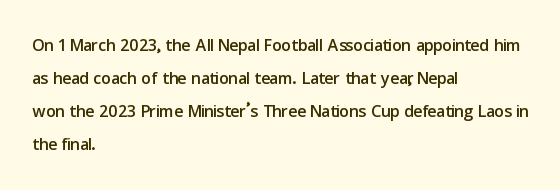
The type sits square on the baseline with zero lean. Students, observe: this is what conventionally led text looks like. Notice how the passage keeps a crisp vertical edge on the left only. Lines of text with bare space underneath.
